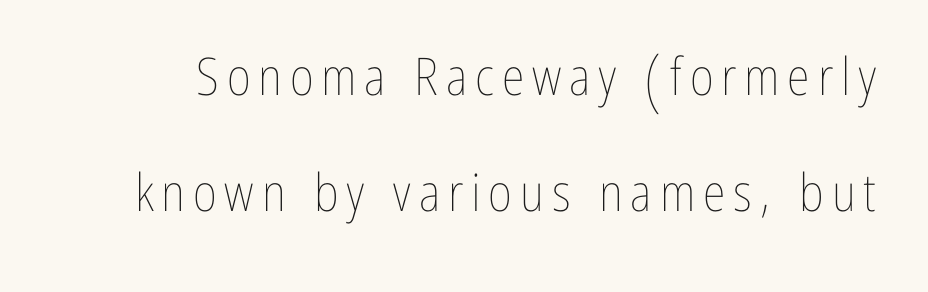
Widely set lines give the paragraph a tall, airy silhouette. It's the straight-up-and-down kind of type. Beneath every word, the page is bare. Do the characters align in a grid? No, the font is proportional. Heft: none added — not bold.
